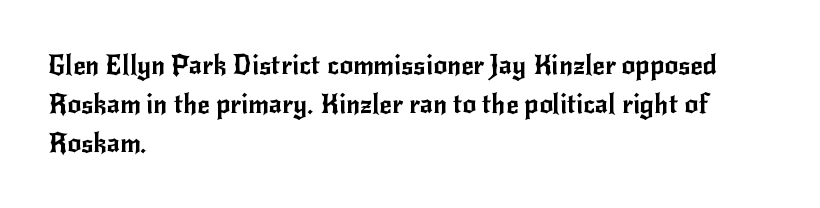
This block has exactly the height ordinary leading produces. The specimen reads as upright at a glance. Letters rest on an invisible, unmarked baseline. Compared with typical body copy, the letter spacing here is the same.
